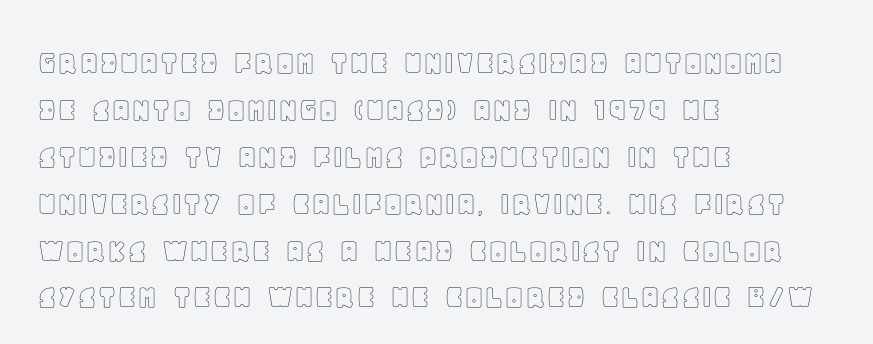
Q: Is the text italic (slanted)? A: No, it is upright.
Q: Is the text underlined? A: No.
Q: How is the paragraph aligned? A: Left-aligned.
Q: Is the spacing between letters normal or unusually wide? A: Normal.
Q: Is the spacing between lines tight, normal or loose? A: Normal.
Q: Width (condensed, normal, or wide)? A: Normal.
Q: x-height? A: Large.
Q: Monospaced? A: No.
